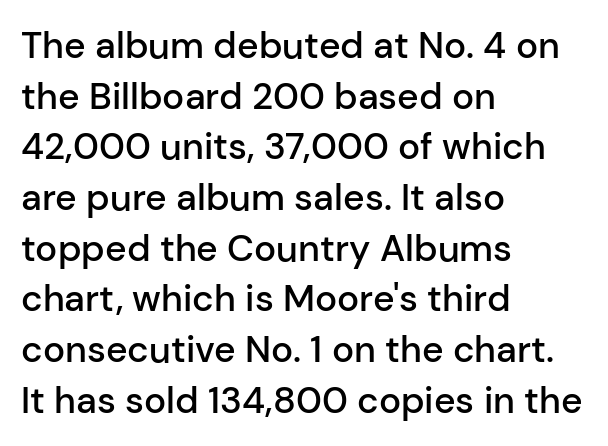
{"serif": "no", "italic": "no", "bold": "semi", "weight": "semibold", "width": "normal", "stroke_contrast": "low", "x_height": "medium", "monospaced": "no", "underline": "no", "align": "left", "line_spacing": "normal", "line_spacing_ratio": 1.37, "letter_spacing": "normal", "letter_spacing_em": 0.0, "glyph_px": 37}
